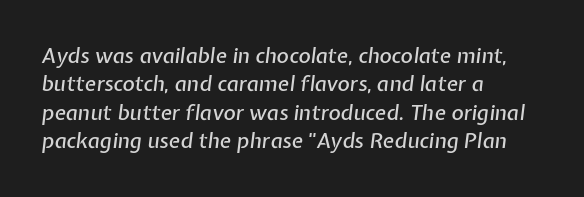
Q: Is the text italic (slanted)? A: Yes, it leans right by about 7 degrees.
Q: Is the text underlined? A: No.
Q: How is the paragraph aligned? A: Left-aligned.
Q: Is the spacing between letters normal or unusually wide? A: Normal.
Q: Is the spacing between lines tight, normal or loose? A: Normal.
